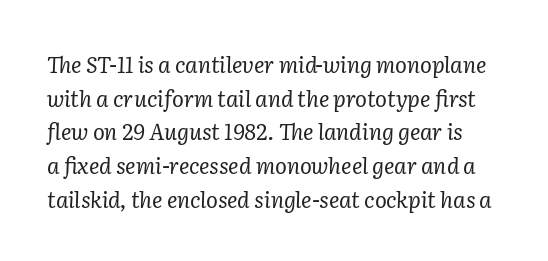
{"italic": "yes", "lean": "right", "slant_degrees": 2, "bold": "no", "underline": "no", "line_spacing": "normal", "line_spacing_ratio": 1.53, "letter_spacing": "normal", "letter_spacing_em": 0.0, "glyph_px": 22}
